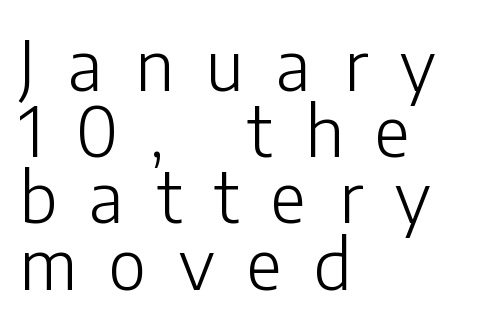
The paragraph shown leans on its left margin. The lettering stays uniformly vertical, giving the passage a roman look. These lines are rendered in a variable-pitch font. A bare baseline throughout the passage.
